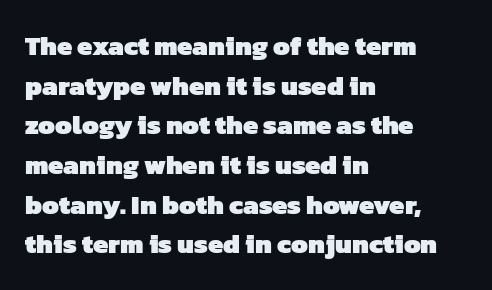
{"bold": "yes", "underline": "no", "align": "left", "line_spacing": "normal", "line_spacing_ratio": 1.47, "letter_spacing": "normal", "letter_spacing_em": 0.0, "glyph_px": 27}
